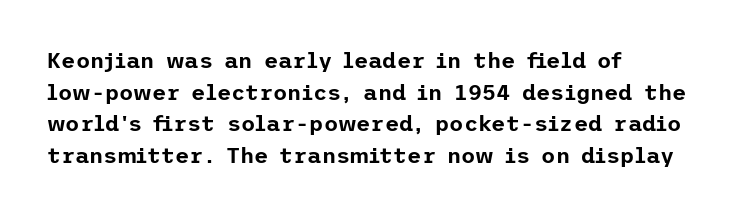
Q: Is the text italic (slanted)? A: No, it is upright.
Q: Is the text underlined? A: No.
Q: How is the paragraph aligned? A: Left-aligned.
Q: Is the spacing between letters normal or unusually wide? A: Normal.
Q: Is the spacing between lines tight, normal or loose? A: Normal.
